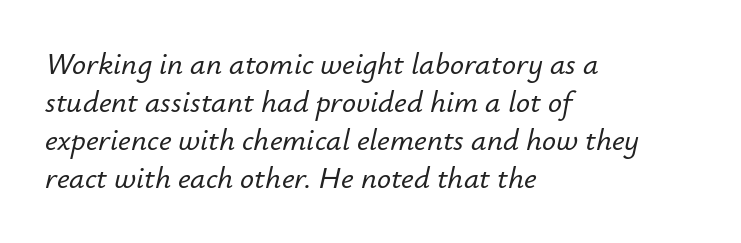
The setting favours the left margin, as ordinary paragraphs usually do. Just letters on the line, the space beneath them empty. Style check: oblique. Compared with typical body copy, the letter spacing here is the same.
